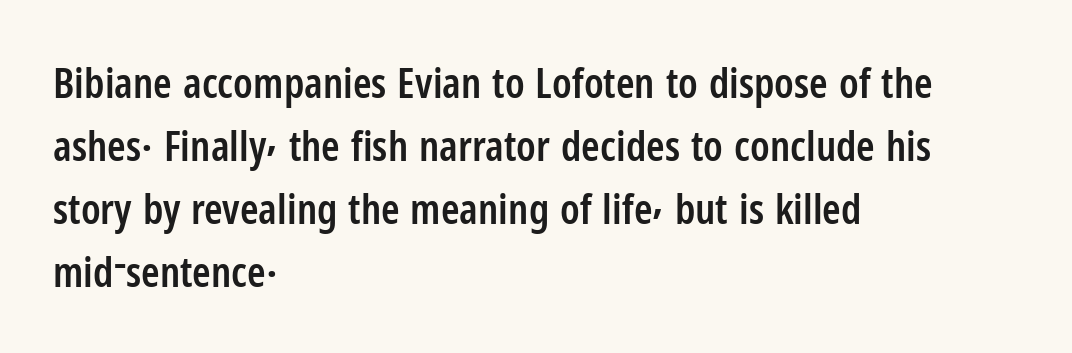
The space between consecutive lines is moderate. Posture: straight, roman, zero tilt. You could not count columns in this text — the font is proportionally spaced. The letters sit at their default tracking, neither squeezed nor spread. Horizontally, the lines are justified to the leading edge only. The text was rendered using a sans face with plain stroke endings.
